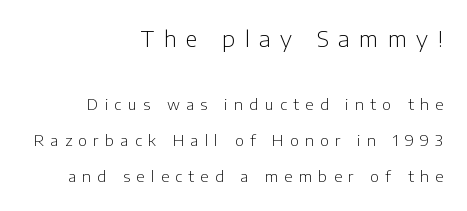
Q: Is the text bold? A: No.
Q: Is the text italic (slanted)? A: No, it is upright.
Q: Is the text underlined? A: No.
Q: How is the paragraph aligned? A: Right-aligned.
Q: Is the spacing between letters normal or unusually wide? A: Unusually wide.
Q: Is the spacing between lines tight, normal or loose? A: Loose.
Q: Which block of text is set in a larger size, the first (top) or the second (bottom)? A: The first (top) one.
